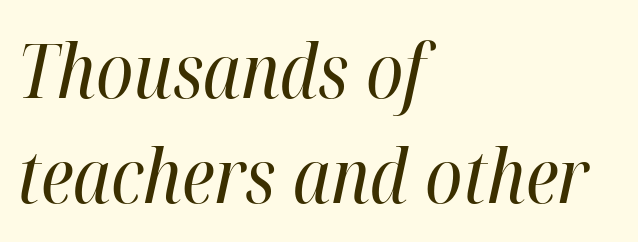
Q: Is the text bold? A: No.
Q: Is the text italic (slanted)? A: Yes, it leans right by about 12 degrees.
Q: Is the text underlined? A: No.
Q: How is the paragraph aligned? A: Left-aligned.
Q: Is the spacing between letters normal or unusually wide? A: Normal.
Q: Is the spacing between lines tight, normal or loose? A: Normal.
Q: Width (condensed, normal, or wide)? A: Condensed.
Q: Stroke contrast? A: High.
Q: x-height? A: Medium.
Q: Monospaced? A: No.
